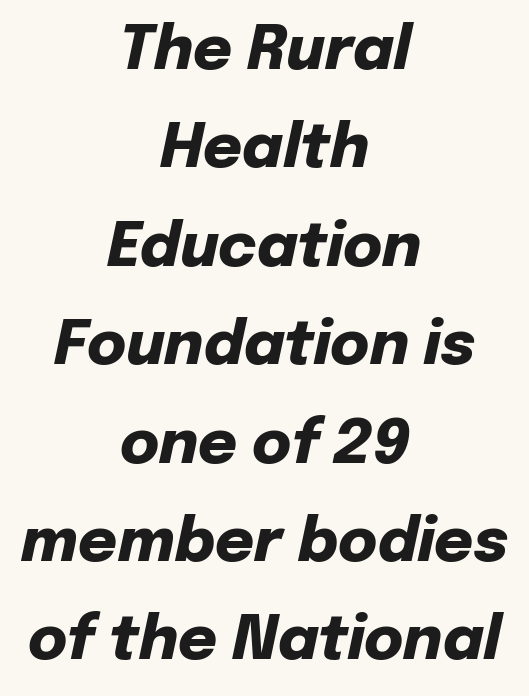
Q: Is the text bold? A: Yes.
Q: Is the text italic (slanted)? A: Yes, it leans right by about 12 degrees.
Q: Is the text underlined? A: No.
Q: How is the paragraph aligned? A: Centered.
Q: Is the spacing between letters normal or unusually wide? A: Normal.
Q: Is the spacing between lines tight, normal or loose? A: Normal.
Q: Width (condensed, normal, or wide)? A: Normal.
Q: Stroke contrast? A: Low.
Q: x-height? A: Medium.
Q: Monospaced? A: No.
